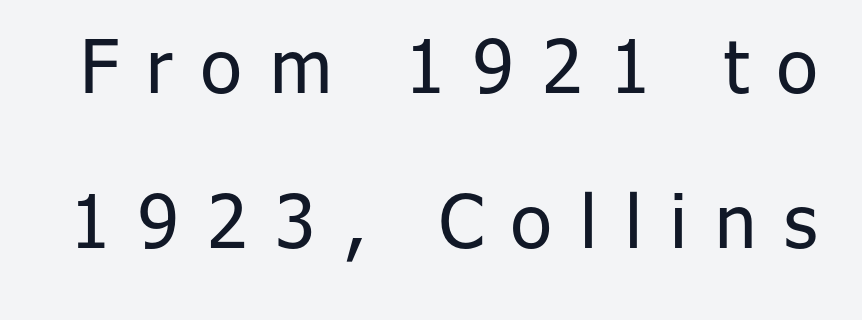
{"serif": "no", "italic": "no", "bold": "no", "weight": "regular", "width": "normal", "stroke_contrast": "low", "x_height": "medium", "monospaced": "no", "underline": "no", "line_spacing": "loose", "line_spacing_ratio": 2.09, "letter_spacing": "wide", "letter_spacing_em": 0.38, "glyph_px": 74}
